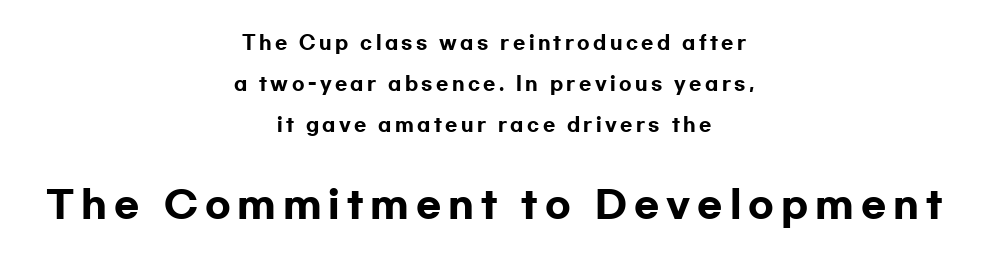
The image shows 37 px heavy, wide sans-serif type, upright; set centered, loose line spacing (2.28x), not underlined; the second (bottom) block is 2.06x larger; low stroke contrast and a medium x-height.
